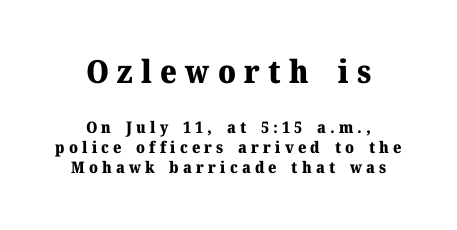
The typesetting leans heavy: a genuine bold. Nobody drew a line under any word here. The letters stand upright; this is a roman face. These lines stack symmetrically, like a column narrowing and widening about its center. Is there much room between lines? A standard amount, neither cramped nor airy. Unlike a clean sans, this face finishes its strokes with serifs.
